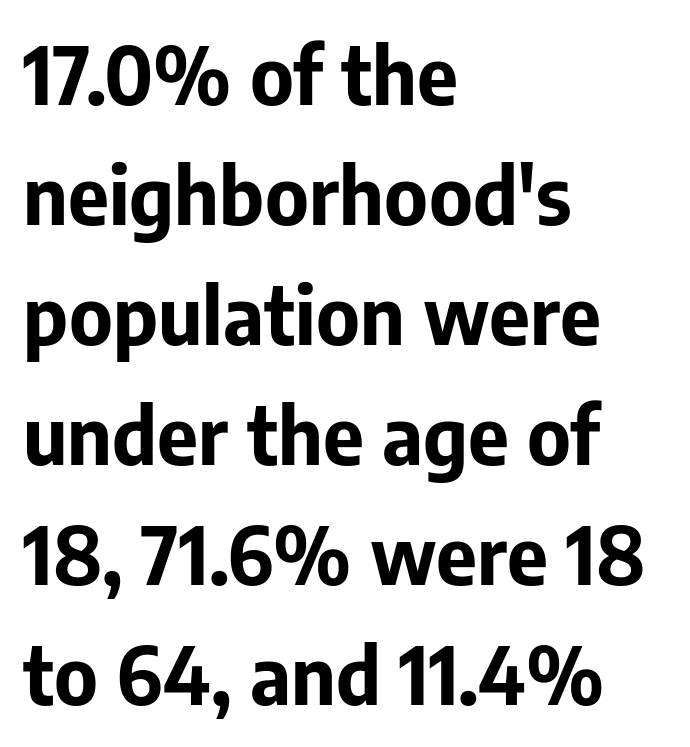
The image shows 79 px bold sans-serif type, upright; set left-aligned, normal line spacing (1.52x), normal letter spacing, not underlined; low stroke contrast and a medium x-height.
